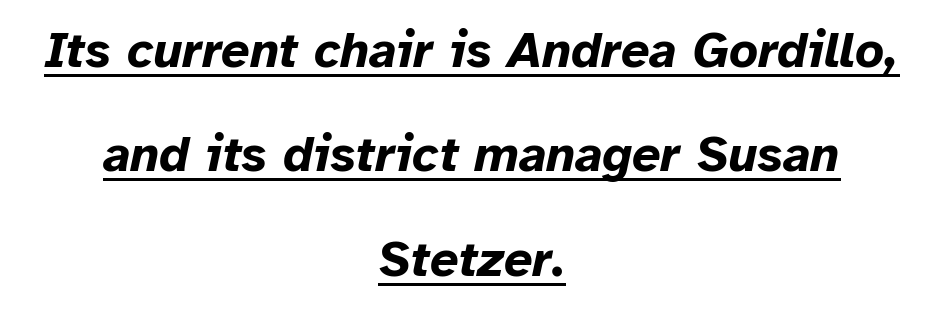
Short note: letters normally spaced. Looking at the ascenders, they clearly lean. Pretty heavy lettering here — definitely bold. The passage is arranged like a title page — every line centered. Interline gaps are noticeably wide in this sample. Do the characters align in a grid? No, the font is proportional.
